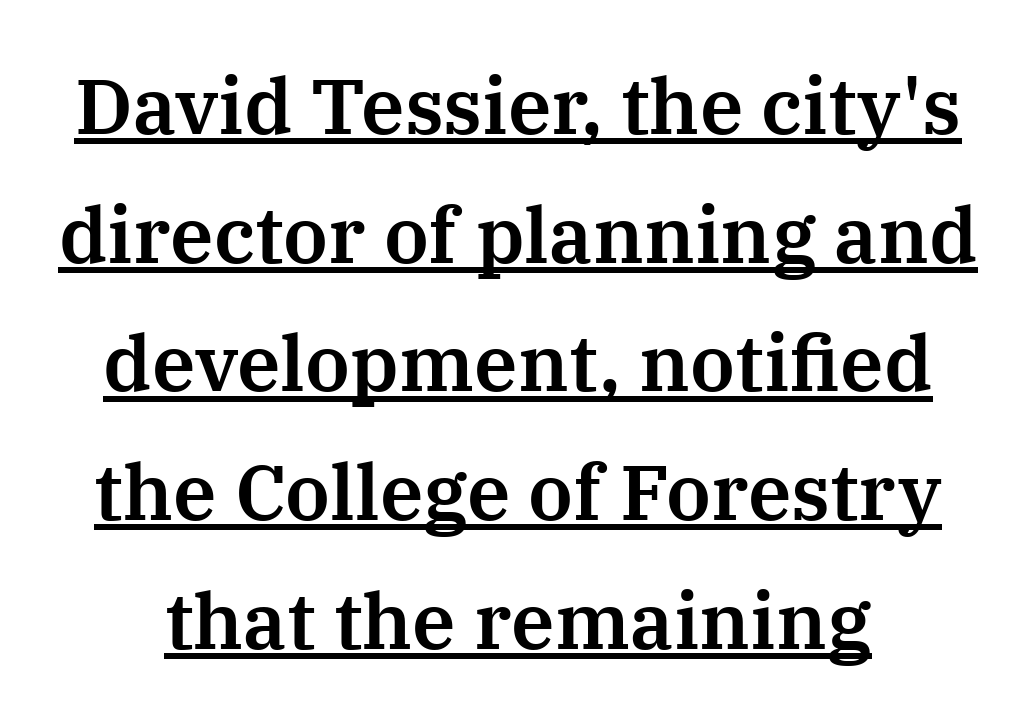
Q: Is the text italic (slanted)? A: No, it is upright.
Q: Is the typeface a serif or a sans-serif typeface? A: Serif.
Q: Is the text underlined? A: Yes.
Q: Is the spacing between letters normal or unusually wide? A: Normal.
Q: Is the spacing between lines tight, normal or loose? A: Normal.
Q: Width (condensed, normal, or wide)? A: Normal.
Q: Stroke contrast? A: Medium.
Q: x-height? A: Medium.
Q: Monospaced? A: No.
